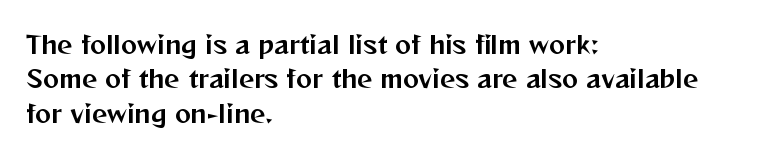
The image shows 24 px text type, upright; set left-aligned, normal line spacing (1.43x), normal letter spacing, not underlined.
